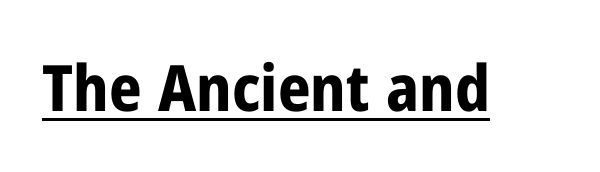
Its strokes are broad and dark, the hallmark of bold type. The words here are underlined. Each letter's strokes conclude bluntly, with no projecting serifs. Caption: standard tracking, unaltered. Looks like regular typesetting: each glyph gets only the width it needs.
